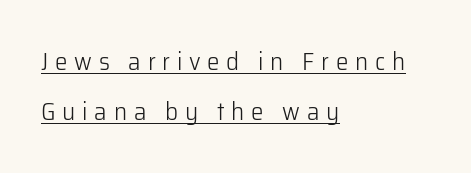
The image shows 25 px text type, upright; set left-aligned, loose line spacing (2.02x), unusually wide letter spacing (+0.27 em), underlined.
